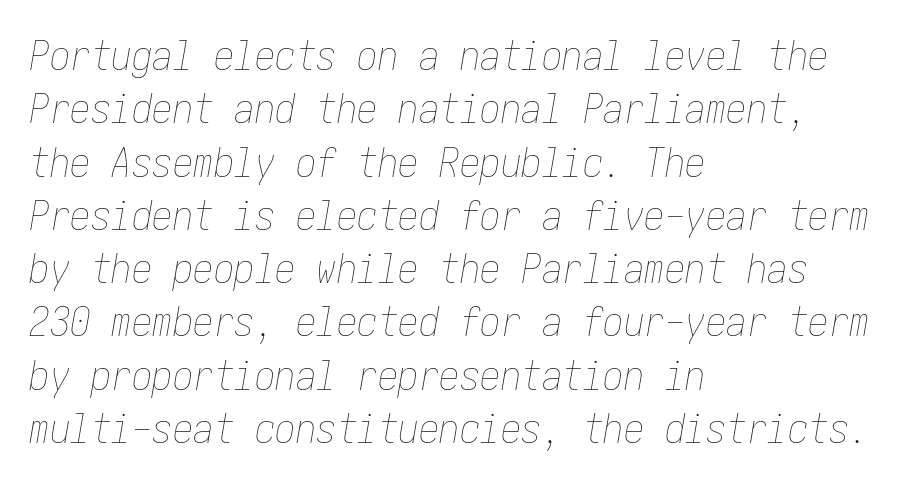
The horizontal fit of the characters is conventional and even. Vertical spacing — default. Slant detected: the letters are inclined. Underlining? Definitely not there. The text block is weighted toward the left margin, trailing off unevenly rightward.
